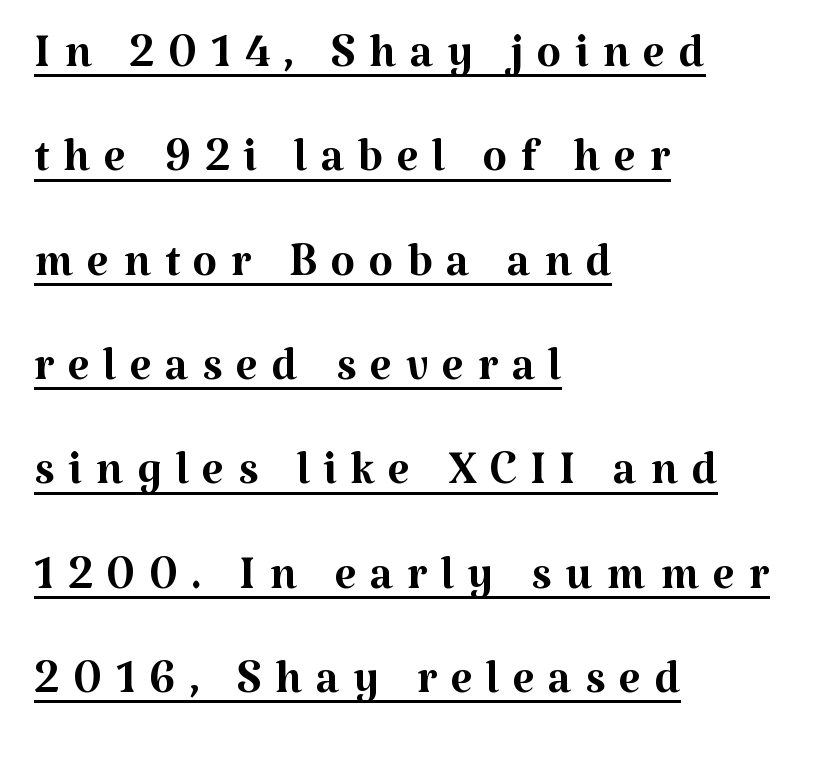
Varying glyph widths throughout — classic text-font behaviour. This is roman type, the default non-slanted kind. This is not heavy type; no bold has been used. The type is letterspaced generously, with wide tracking.
